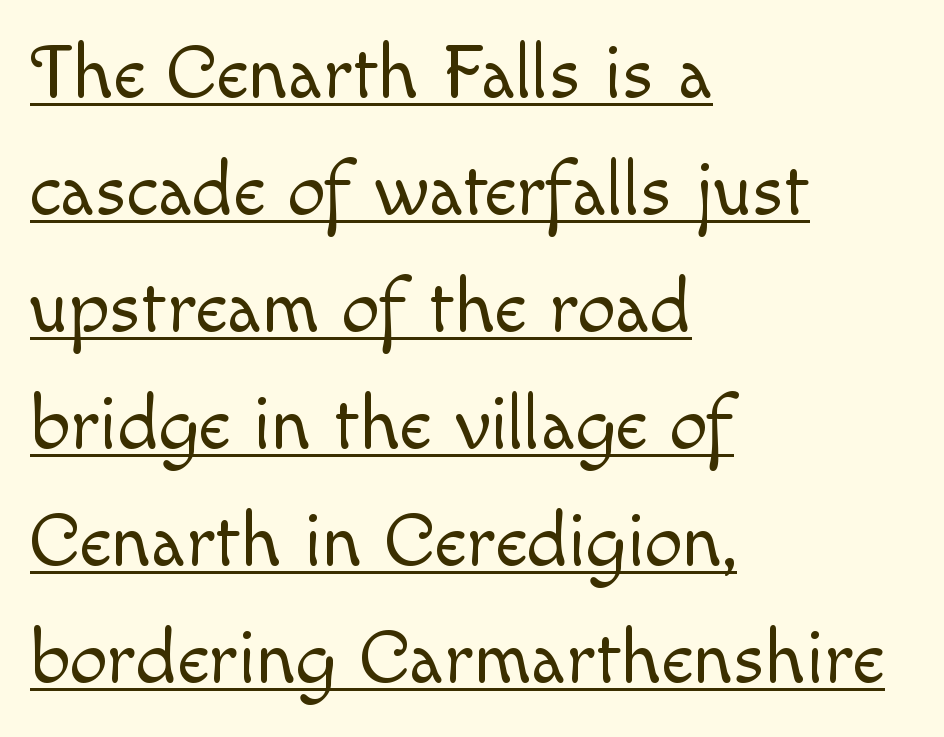
The image shows 76 px light type, upright; set left-aligned, normal line spacing (1.54x), normal letter spacing, underlined; a small x-height.
